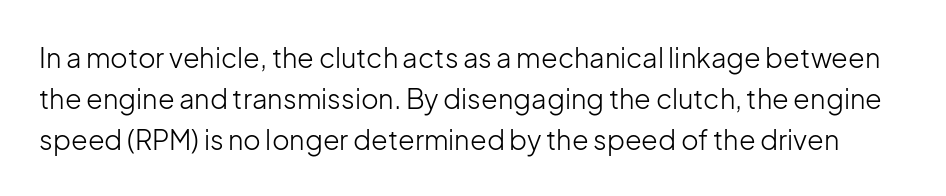
The image shows 27 px text type, upright; set normal line spacing (1.52x), normal letter spacing, not underlined.
